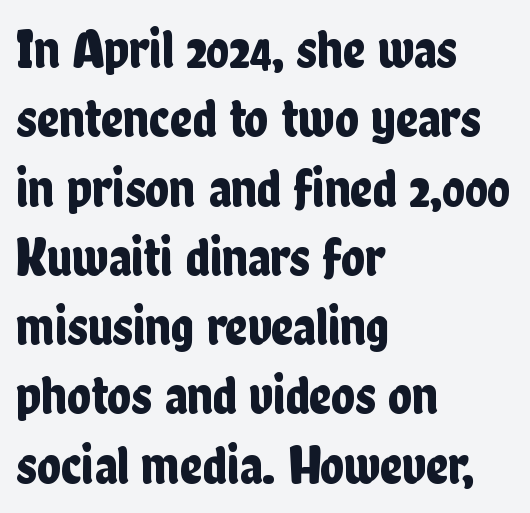
The image shows 55 px condensed sans-serif type, upright; set left-aligned, normal line spacing (1.26x), normal letter spacing, not underlined; low stroke contrast and a medium x-height.
